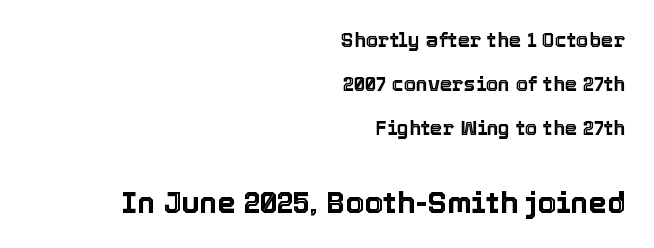
Q: Is the text italic (slanted)? A: No, it is upright.
Q: Is the text underlined? A: No.
Q: How is the paragraph aligned? A: Right-aligned.
Q: Is the spacing between letters normal or unusually wide? A: Normal.
Q: Is the spacing between lines tight, normal or loose? A: Loose.
Q: Which block of text is set in a larger size, the first (top) or the second (bottom)? A: The second (bottom) one.
Q: Width (condensed, normal, or wide)? A: Normal.
Q: x-height? A: Medium.
Q: Monospaced? A: No.
